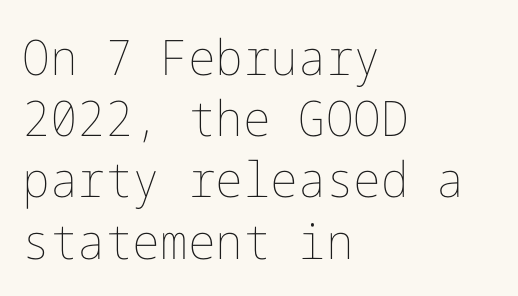
Just letters on the line, the space beneath them empty. The setting favours the left margin, as ordinary paragraphs usually do. Every character sits straight up, as roman type does. Between one letter and the next there's only the usual sliver of space.
